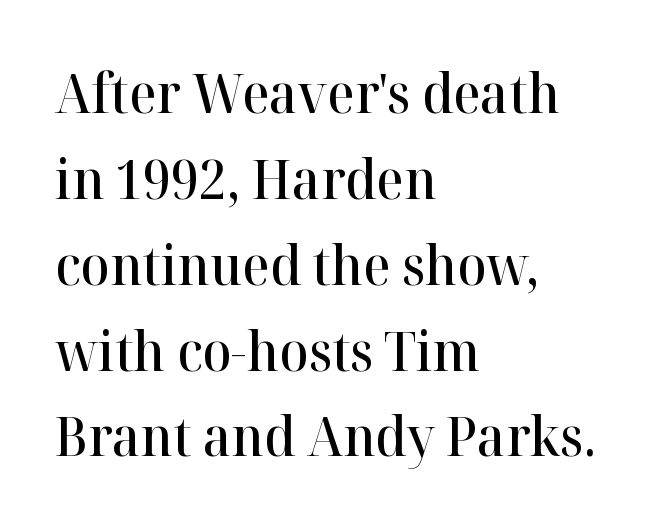
The image shows 54 px semibold serif type, upright; set left-aligned, normal line spacing (1.59x), normal letter spacing, not underlined; high stroke contrast and a medium x-height.
